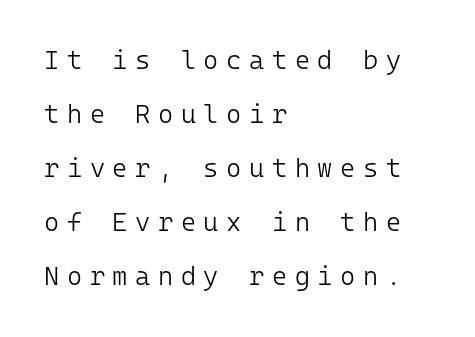
The image shows 26 px text type, upright; set left-aligned, loose line spacing (2.08x), unusually wide letter spacing (+0.29 em), not underlined.
